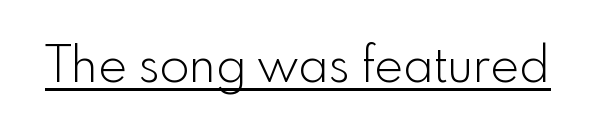
Q: Is the text bold? A: No.
Q: Is the text italic (slanted)? A: No, it is upright.
Q: Is the typeface a serif or a sans-serif typeface? A: Sans-serif.
Q: Is the text underlined? A: Yes.
Q: Is the spacing between letters normal or unusually wide? A: Normal.
Q: Width (condensed, normal, or wide)? A: Normal.
Q: x-height? A: Small.
Q: Monospaced? A: No.
